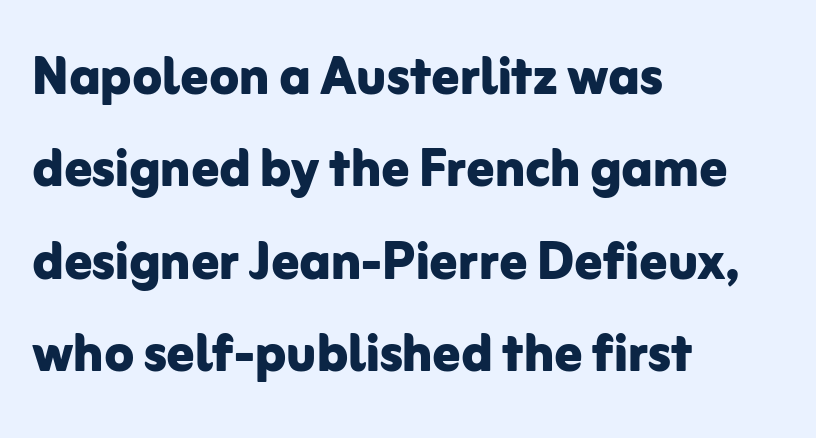
The image shows 68 px bold sans-serif type, upright; set left-aligned, normal line spacing (1.36x), normal letter spacing, not underlined; low stroke contrast and a medium x-height.
